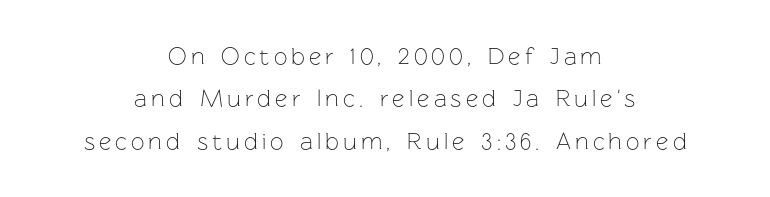
Q: Is the text bold? A: No.
Q: Is the text italic (slanted)? A: No, it is upright.
Q: Is the text underlined? A: No.
Q: How is the paragraph aligned? A: Centered.
